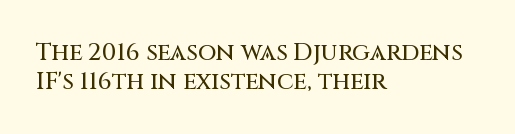
Q: Is the text italic (slanted)? A: No, it is upright.
Q: Is the text underlined? A: No.
Q: How is the paragraph aligned? A: Left-aligned.
Q: Is the spacing between letters normal or unusually wide? A: Normal.
